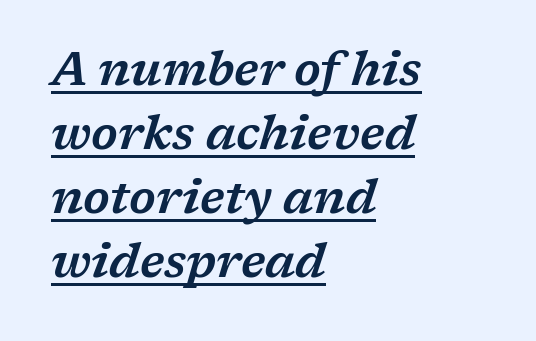
Style check: oblique. The rendering uses natural spacing where letterforms have individual widths. A normal amount of white space separates one row of letters from the next. Characters follow at the spacing the type designer built in. The lines are quadded left. Is this a sans? No — the strokes have serifs.
